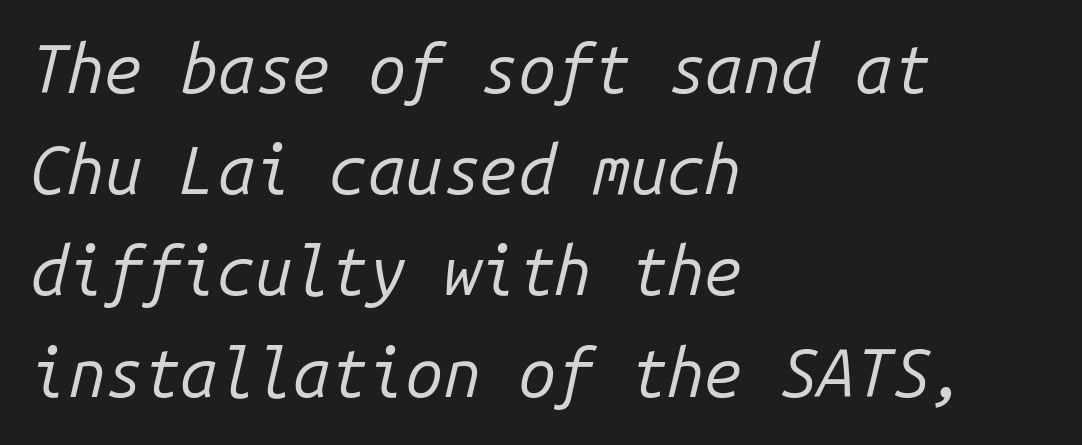
The image shows 67 px regular-weight type, italic (leaning right), monospaced; set left-aligned, normal line spacing (1.51x), normal letter spacing, not underlined; low stroke contrast and a medium x-height.
